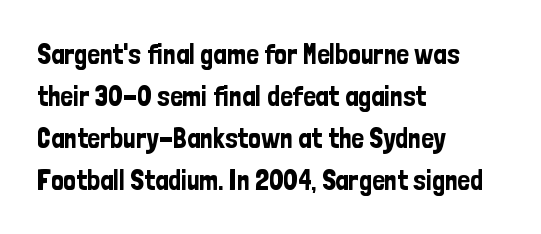
The image shows 28 px condensed sans-serif type, upright; set left-aligned, normal line spacing (1.5x), normal letter spacing, not underlined; low stroke contrast and a medium x-height.
